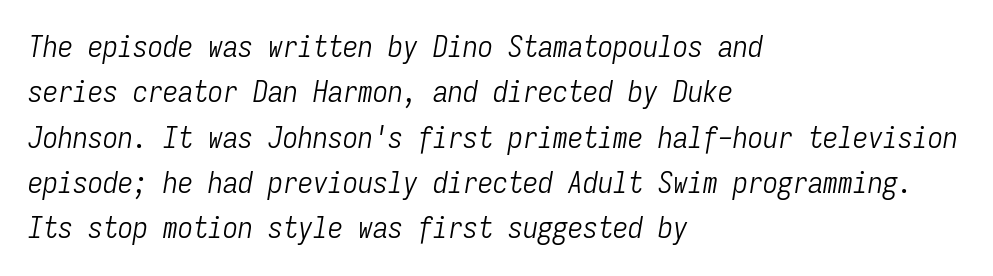
{"italic": "yes", "lean": "right", "slant_degrees": 9, "bold": "no", "weight": "light", "width": "condensed", "stroke_contrast": "low", "x_height": "medium", "monospaced": "yes", "underline": "no", "align": "left", "line_spacing": "normal", "line_spacing_ratio": 1.51, "letter_spacing": "normal", "letter_spacing_em": 0.0, "glyph_px": 30}
